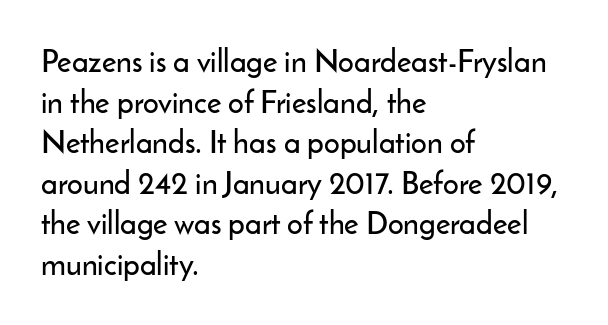
{"serif": "no", "italic": "no", "width": "normal", "stroke_contrast": "low", "x_height": "small", "monospaced": "no", "underline": "no", "align": "left", "line_spacing": "normal", "line_spacing_ratio": 1.31, "letter_spacing": "normal", "letter_spacing_em": 0.0, "glyph_px": 31}
